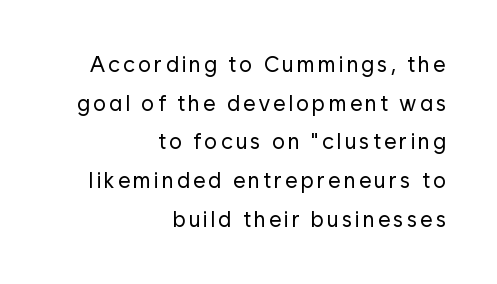
The image shows 22 px text type, upright; set right-aligned, line spacing 1.76x, not underlined.
